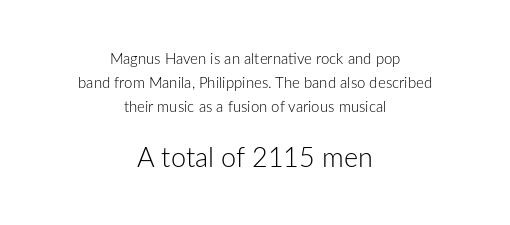
The image shows 27 px text type, upright; set centered, normal line spacing (1.61x), normal letter spacing, not underlined; the second (bottom) block is 1.8x larger.
